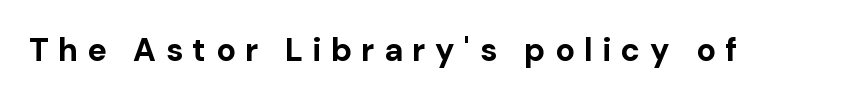
Is this a sans? Yes — the strokes have no serifs. Proportional: the letters do not fall into vertical columns. How are the letters spaced? Widely, with obvious added tracking. Check the space under the baseline: it is left empty.
